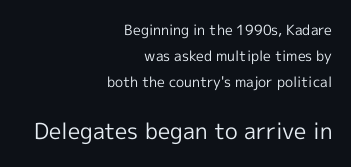
{"italic": "no", "bold": "no", "underline": "no", "align": "right", "line_spacing_ratio": 1.87, "letter_spacing": "normal", "letter_spacing_em": 0.0, "larger_block": "second", "size_ratio": 1.57, "glyph_px": 22}
